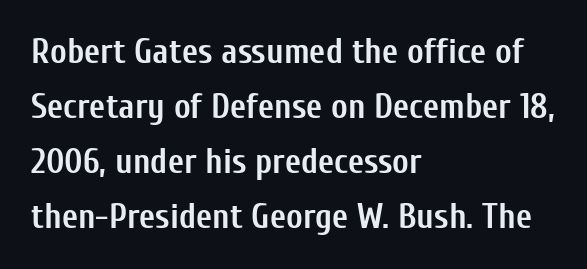
The rendering uses natural spacing where letterforms have individual widths. A sans-serif font was chosen for this passage. Alignment: flush left. The strokes are fattened all the way to bold. Successive baselines arrive at the customary interval. Honestly, there is no underline to notice here at all.
